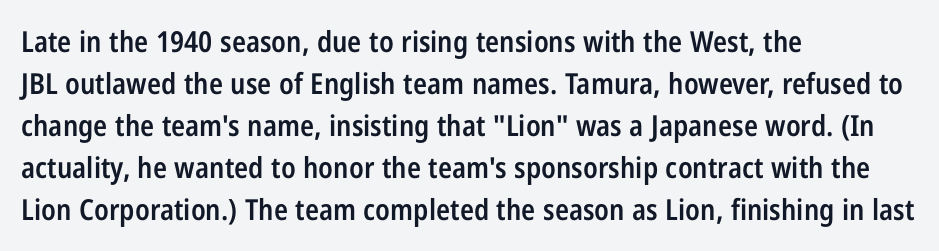
Q: Is the text bold? A: Semi-bold.
Q: Is the text italic (slanted)? A: No, it is upright.
Q: Is the typeface a serif or a sans-serif typeface? A: Sans-serif.
Q: Is the text underlined? A: No.
Q: How is the paragraph aligned? A: Left-aligned.
Q: Is the spacing between letters normal or unusually wide? A: Normal.
Q: Is the spacing between lines tight, normal or loose? A: Normal.
Q: Width (condensed, normal, or wide)? A: Condensed.
Q: Stroke contrast? A: Low.
Q: x-height? A: Medium.
Q: Monospaced? A: No.
